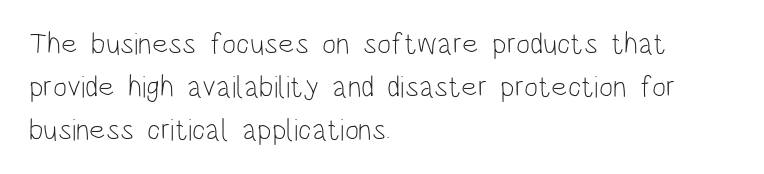
Is the stroke heavy? The answer is a plain regular-or-lighter. Is there much room between lines? A standard amount, neither cramped nor airy. The rendering anchors every line to the left-hand side. The area under the type is left untouched.
